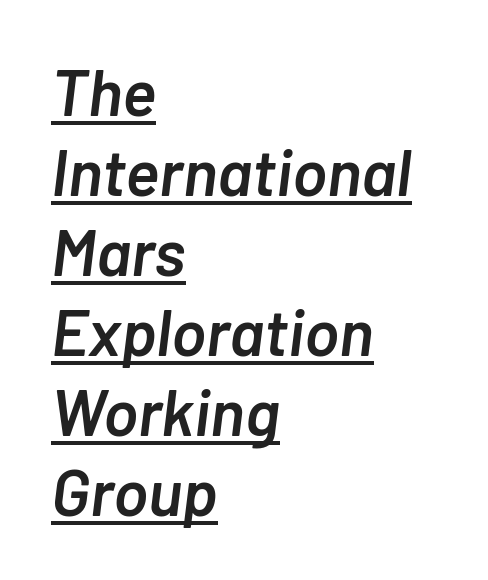
Decoration check: the copy is underlined. Every letter is mildly thick-stroked: semibold rather than bold. Italic: yes, the glyphs are oblique. Do the characters align in a grid? No, the font is proportional.
